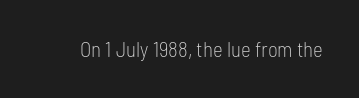
{"italic": "no", "bold": "no", "underline": "no", "letter_spacing": "normal", "letter_spacing_em": 0.0, "glyph_px": 21}
